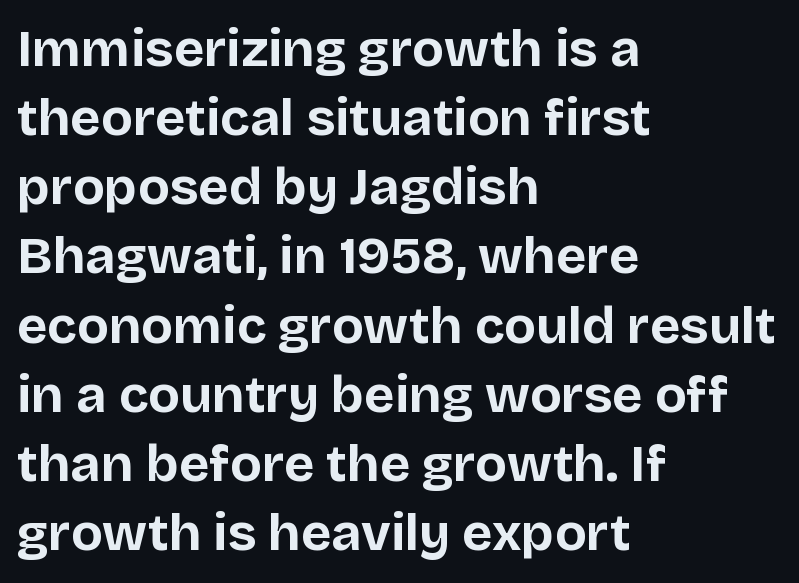
The image shows 52 px bold sans-serif type, upright; set left-aligned, normal line spacing (1.33x), normal letter spacing, not underlined; low stroke contrast and a large x-height.
